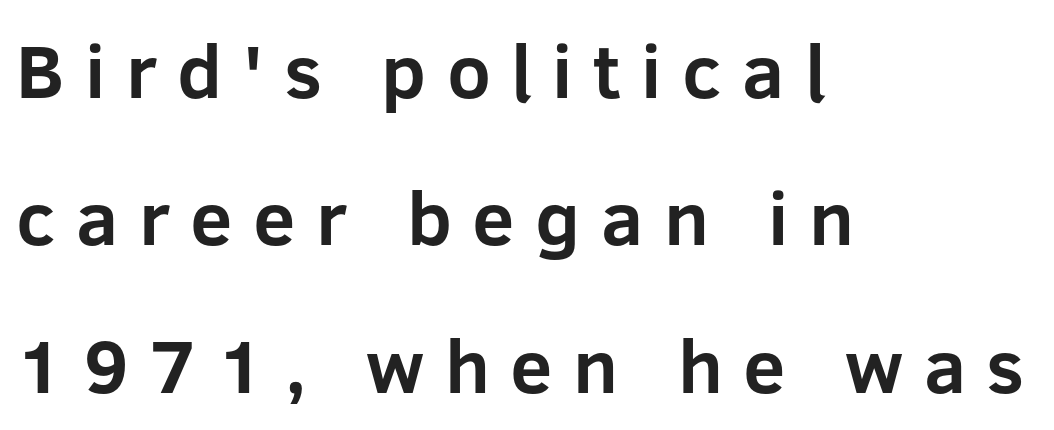
The image shows 76 px bold sans-serif type, upright; set left-aligned, loose line spacing (1.94x), unusually wide letter spacing (+0.27 em), not underlined; low stroke contrast and a medium x-height.
